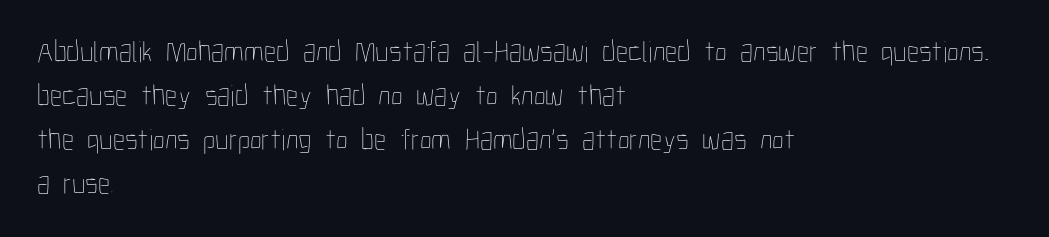
Q: Is the text bold? A: No.
Q: Is the text italic (slanted)? A: No, it is upright.
Q: Is the text underlined? A: No.
Q: How is the paragraph aligned? A: Left-aligned.
Q: Is the spacing between letters normal or unusually wide? A: Normal.
Q: Is the spacing between lines tight, normal or loose? A: Normal.
Q: Width (condensed, normal, or wide)? A: Condensed.
Q: Stroke contrast? A: Low.
Q: x-height? A: Medium.
Q: Monospaced? A: No.
